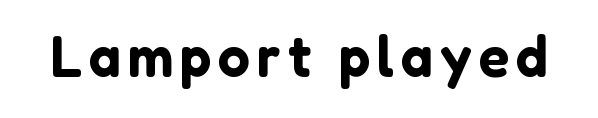
You could not count columns in this text — the font is proportionally spaced. The axis of the letterforms is exactly vertical. The typeface chosen for these lines omits serifs. A clean baseline with only descenders dipping below it.
